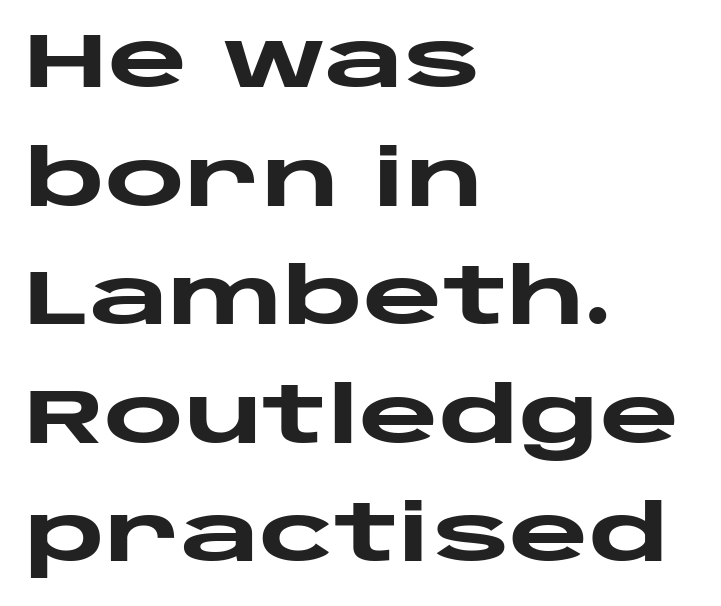
Notice how descenders clear the ascenders below comfortably — that's standard leading. Does extra space separate the letters? No, they use regular spacing. The typeface chosen for these lines omits serifs. Honestly, there is no underline to notice here at all. Unlike italic type, these characters show no tilt at all.
